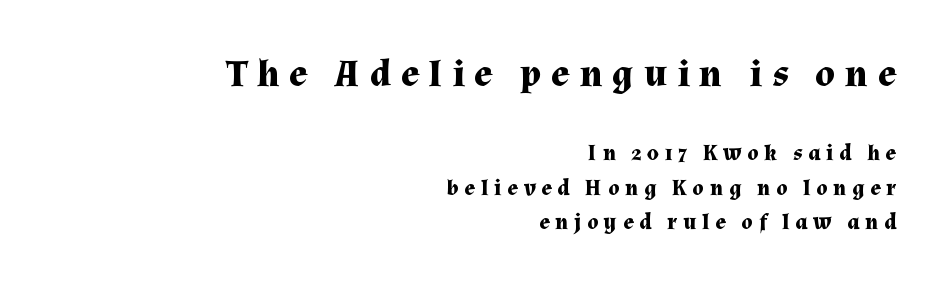
The image shows 38 px bold serif type, upright; set right-aligned, normal line spacing (1.57x), unusually wide letter spacing (+0.27 em), not underlined; the first (top) block is 1.73x larger; medium stroke contrast and a medium x-height.
